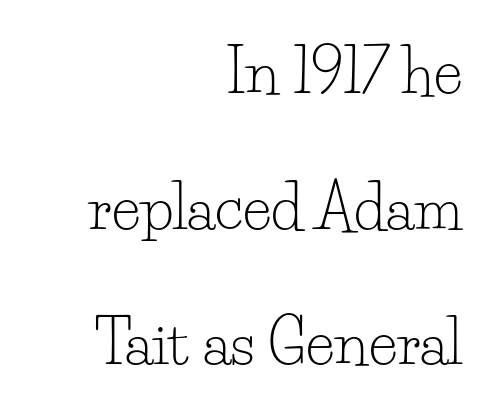
The image shows 60 px light serif type, upright; set right-aligned, loose line spacing (2.26x), normal letter spacing, not underlined; low stroke contrast and a small x-height.
